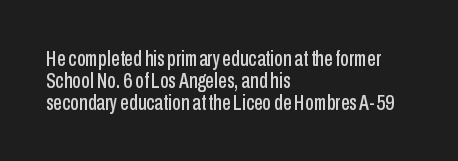
Q: Is the text italic (slanted)? A: No, it is upright.
Q: Is the text underlined? A: No.
Q: How is the paragraph aligned? A: Left-aligned.
Q: Is the spacing between letters normal or unusually wide? A: Normal.
Q: Is the spacing between lines tight, normal or loose? A: Tight.
